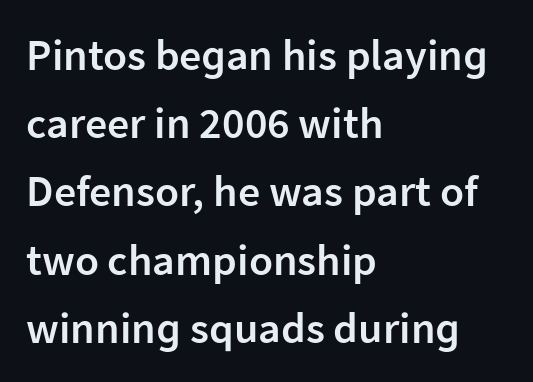
The image shows 44 px semibold sans-serif type, upright; set left-aligned, normal line spacing (1.55x), normal letter spacing, not underlined; low stroke contrast and a medium x-height.
